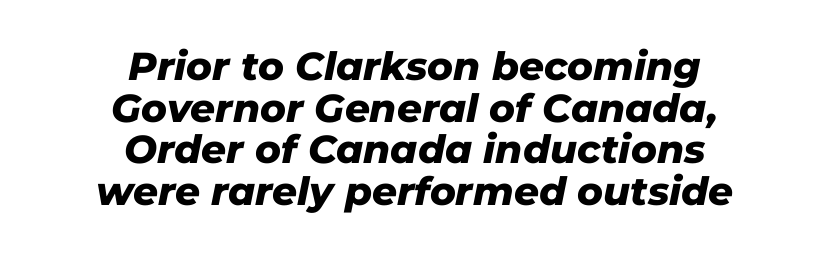
Q: Is the text bold? A: Yes.
Q: Is the text italic (slanted)? A: Yes, it leans right by about 11 degrees.
Q: Is the text underlined? A: No.
Q: How is the paragraph aligned? A: Centered.
Q: Is the spacing between letters normal or unusually wide? A: Normal.
Q: Is the spacing between lines tight, normal or loose? A: Tight.
Q: Width (condensed, normal, or wide)? A: Normal.
Q: Stroke contrast? A: Low.
Q: x-height? A: Medium.
Q: Monospaced? A: No.
